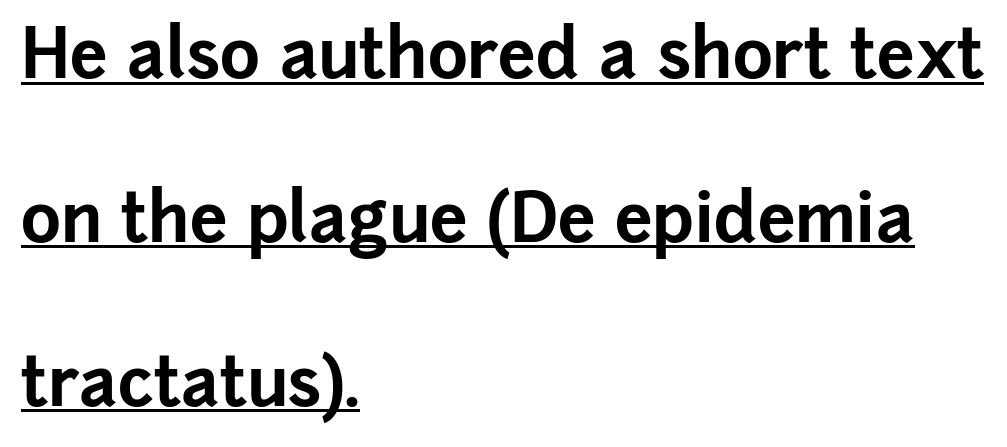
{"serif": "no", "italic": "no", "bold": "yes", "weight": "bold", "width": "normal", "stroke_contrast": "low", "x_height": "medium", "monospaced": "no", "underline": "yes", "align": "left", "line_spacing": "loose", "line_spacing_ratio": 2.41, "letter_spacing": "normal", "letter_spacing_em": 0.0, "glyph_px": 68}
